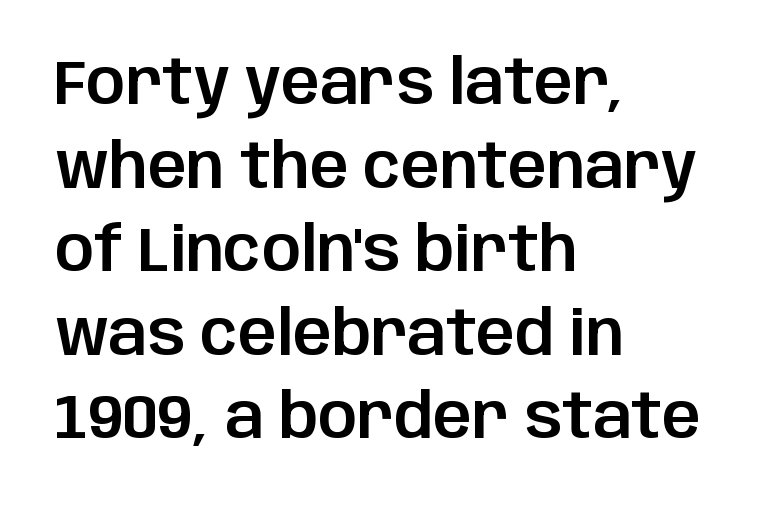
The image shows 61 px sans-serif type, upright; set left-aligned, normal line spacing (1.37x), normal letter spacing, not underlined; low stroke contrast and a large x-height.
